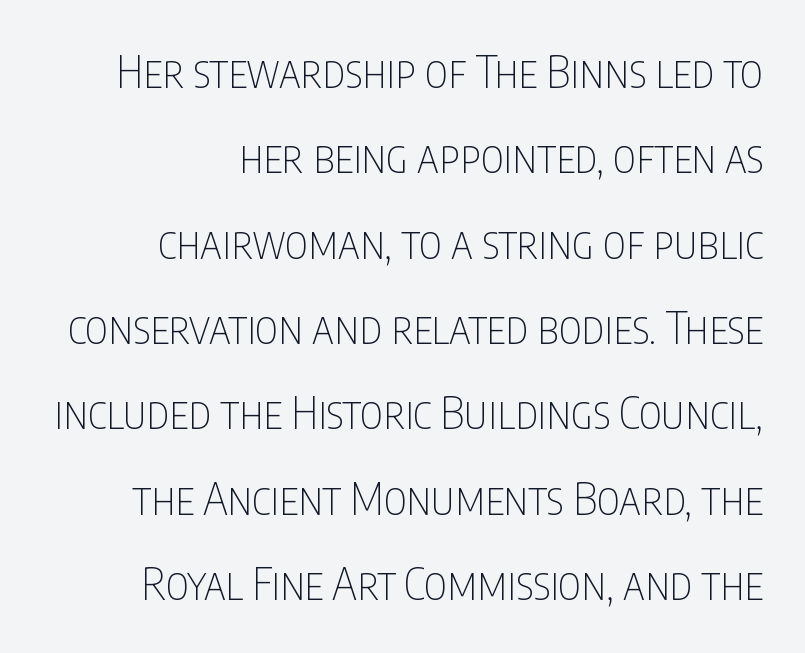
Varying glyph widths throughout — classic text-font behaviour. You can tell it's not italic because the verticals are truly vertical. Glyph-to-glyph distance matches everyday printed text. You can tell from the bare stems that sans-serif type was used.
